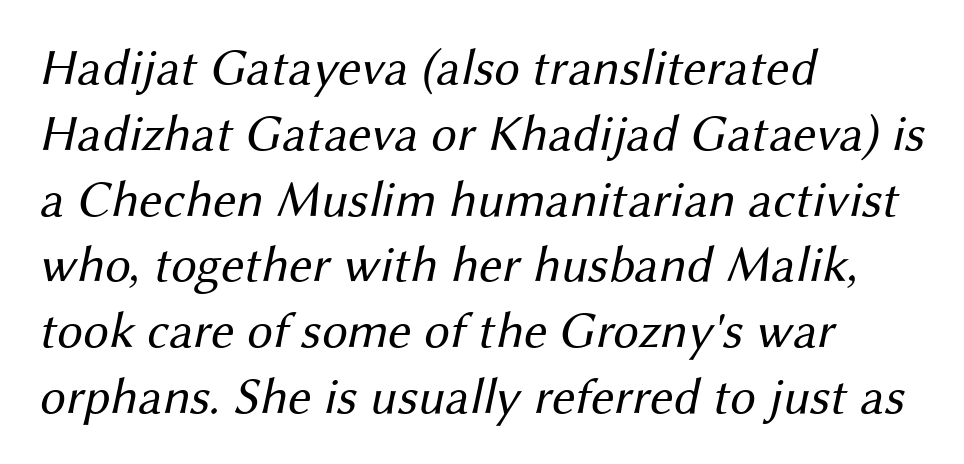
{"serif": "no", "bold": "no", "weight": "regular", "width": "normal", "stroke_contrast": "medium", "x_height": "medium", "monospaced": "no", "underline": "no", "align": "left", "line_spacing": "normal", "line_spacing_ratio": 1.29, "letter_spacing": "normal", "letter_spacing_em": 0.0, "glyph_px": 51}
